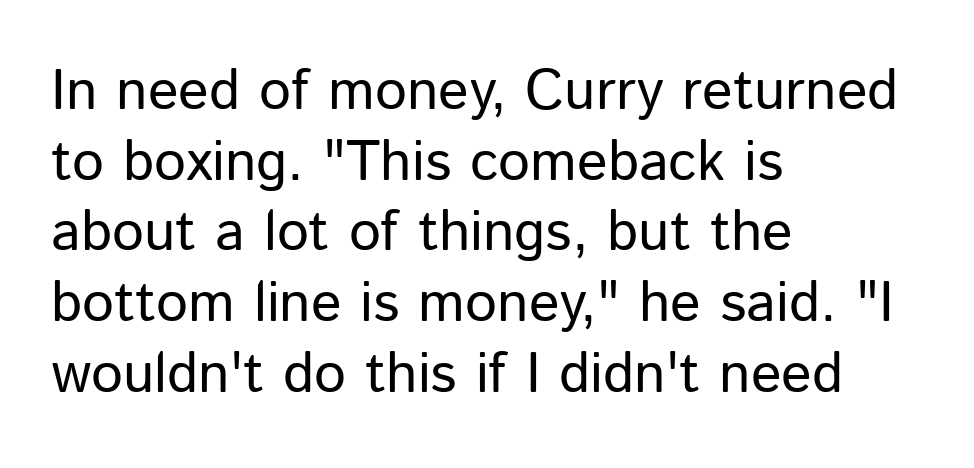
Q: Is the text bold? A: No.
Q: Is the text italic (slanted)? A: No, it is upright.
Q: Is the typeface a serif or a sans-serif typeface? A: Sans-serif.
Q: Is the text underlined? A: No.
Q: How is the paragraph aligned? A: Left-aligned.
Q: Is the spacing between letters normal or unusually wide? A: Normal.
Q: Width (condensed, normal, or wide)? A: Normal.
Q: Stroke contrast? A: Low.
Q: x-height? A: Medium.
Q: Monospaced? A: No.
